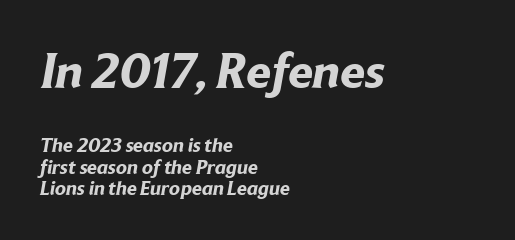
This is heavy type, rendered in bold. Does the leading feel generous? Not at all — it's pinched. Students, note that the glyphs here touch the page at normal intervals. I'd call this a sans setting — the letters go barefoot. Does the copy run flush right? No — it runs flush left. Unmarked baselines from the first word to the last.
